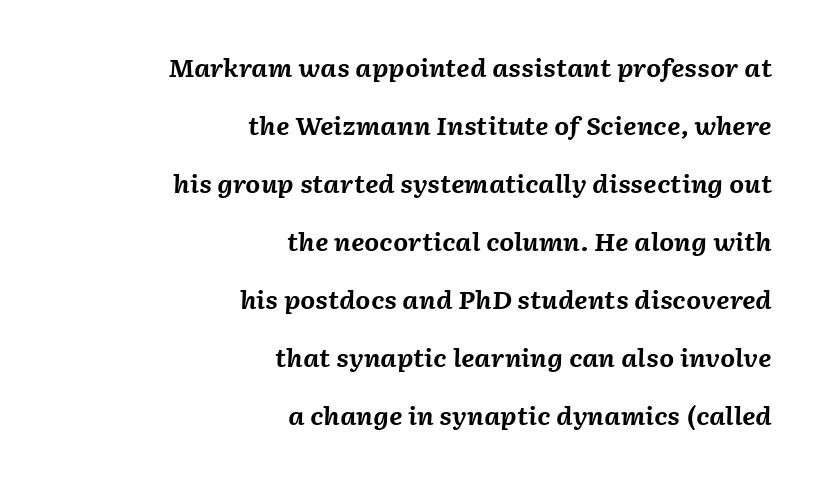
Looking at the ascenders, they clearly lean. Compared with typical paragraphs, the rows here are farther apart. The font is running at its bold setting. In CSS terms this would be text-align: right. Decoration check: the copy has no underline. Glyph-to-glyph distance matches everyday printed text.
